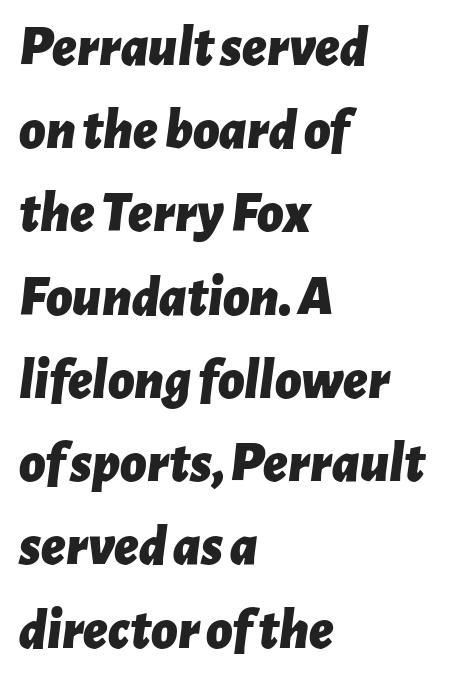
The image shows 57 px bold type, italic (leaning right); set left-aligned, normal line spacing (1.46x), normal letter spacing, not underlined; low stroke contrast and a medium x-height.
